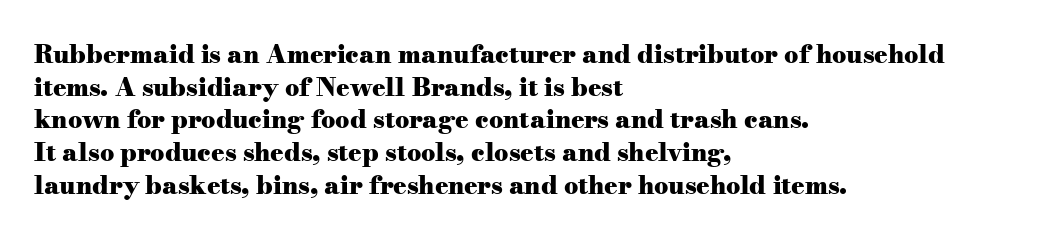
{"italic": "no", "bold": "yes", "underline": "no", "align": "left", "line_spacing": "normal", "line_spacing_ratio": 1.31, "letter_spacing": "normal", "letter_spacing_em": 0.0, "glyph_px": 25}
